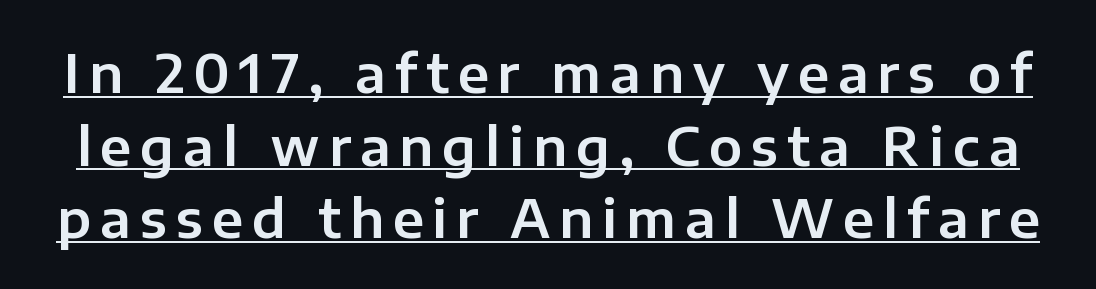
The rendering shows plain stroke endings on the letterforms — a sans-serif design. It's the straight-up-and-down kind of type. Whoever set this chose a conventional vertical rhythm. Compared with undecorated copy, this sample adds a rule below the words. Note the varied advance widths — an 'i' is clearly narrower than an 'm'.
